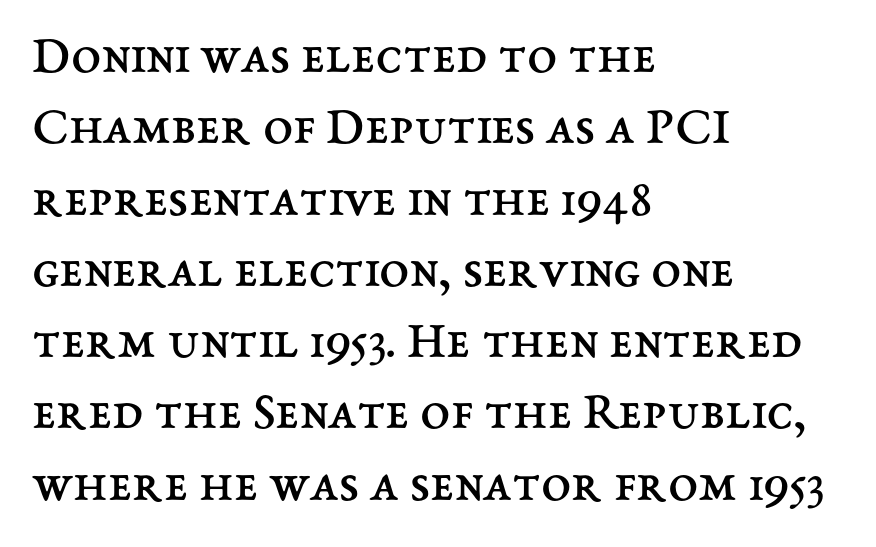
Q: Is the text bold? A: No.
Q: Is the text italic (slanted)? A: No, it is upright.
Q: Is the text underlined? A: No.
Q: How is the paragraph aligned? A: Left-aligned.
Q: Is the spacing between letters normal or unusually wide? A: Normal.
Q: Is the spacing between lines tight, normal or loose? A: Normal.
Q: Width (condensed, normal, or wide)? A: Normal.
Q: Stroke contrast? A: Medium.
Q: x-height? A: Medium.
Q: Monospaced? A: No.
